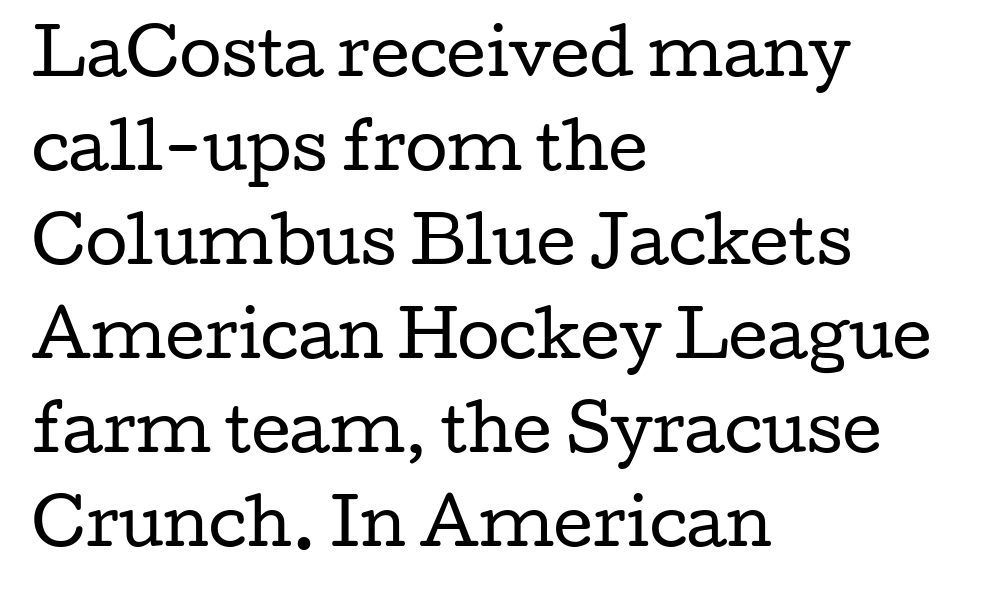
The image shows 61 px regular-weight, wide serif type, upright; set left-aligned, normal line spacing (1.54x), normal letter spacing, not underlined; low stroke contrast and a medium x-height.
